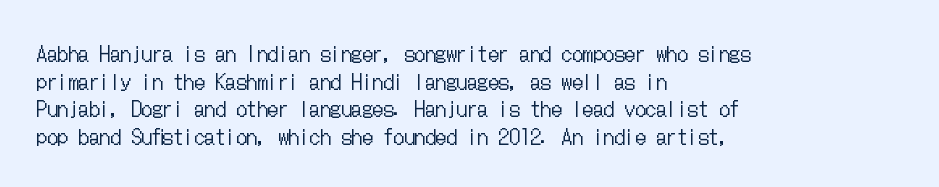
Teacher's note: observe the even left margin — that is flush-left alignment. The line texture is even and compact thanks to regular tracking. The lettering stays uniformly vertical, giving the passage a roman look. The baseline area is clear.
